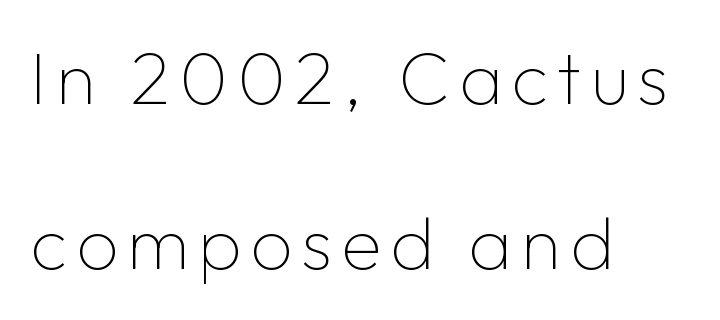
{"serif": "no", "italic": "no", "bold": "no", "weight": "thin", "width": "normal", "stroke_contrast": "low", "x_height": "medium", "monospaced": "no", "underline": "no", "align": "left", "line_spacing": "loose", "line_spacing_ratio": 2.23, "glyph_px": 74}
